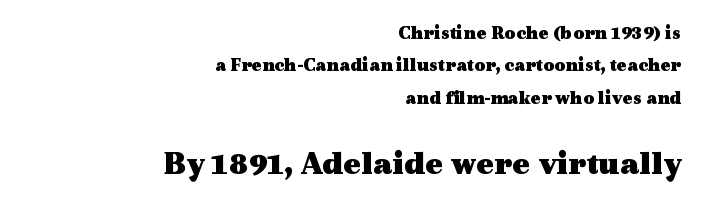
{"serif": "yes", "italic": "no", "bold": "yes", "weight": "heavy", "width": "wide", "x_height": "medium", "monospaced": "no", "underline": "no", "align": "right", "line_spacing": "normal", "line_spacing_ratio": 1.7, "letter_spacing": "normal", "letter_spacing_em": 0.0, "larger_block": "second", "size_ratio": 1.74, "glyph_px": 33}
